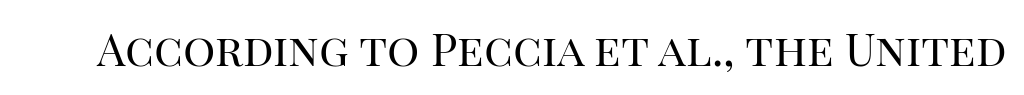
{"serif": "yes", "italic": "no", "bold": "no", "weight": "regular", "width": "normal", "stroke_contrast": "high", "x_height": "large", "monospaced": "no", "underline": "no", "letter_spacing": "normal", "letter_spacing_em": 0.0, "glyph_px": 45}
